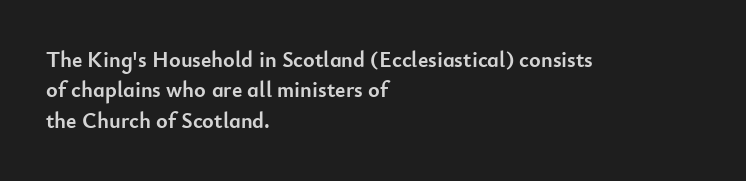
{"italic": "no", "bold": "yes", "underline": "no", "align": "left", "line_spacing": "normal", "line_spacing_ratio": 1.38, "letter_spacing": "normal", "letter_spacing_em": 0.0, "glyph_px": 22}
